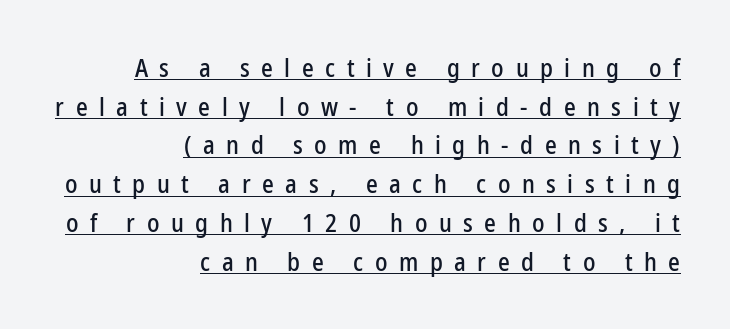
{"italic": "no", "underline": "yes", "align": "right", "line_spacing": "normal", "line_spacing_ratio": 1.55, "letter_spacing": "wide", "letter_spacing_em": 0.46, "glyph_px": 25}
